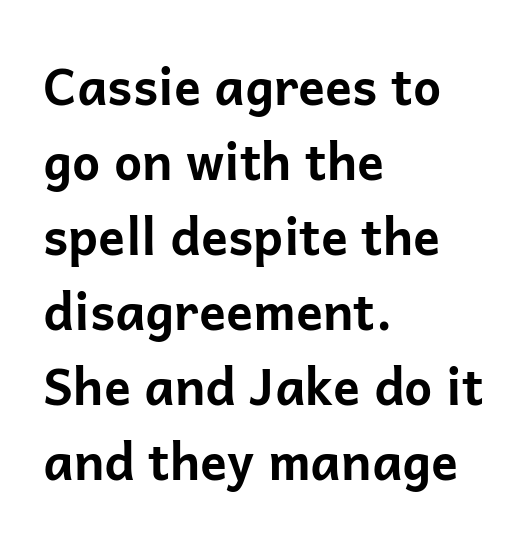
{"serif": "no", "italic": "no", "bold": "yes", "weight": "bold", "width": "normal", "stroke_contrast": "low", "x_height": "medium", "monospaced": "no", "underline": "no", "align": "left", "line_spacing": "normal", "line_spacing_ratio": 1.5, "letter_spacing": "normal", "letter_spacing_em": 0.0, "glyph_px": 50}
